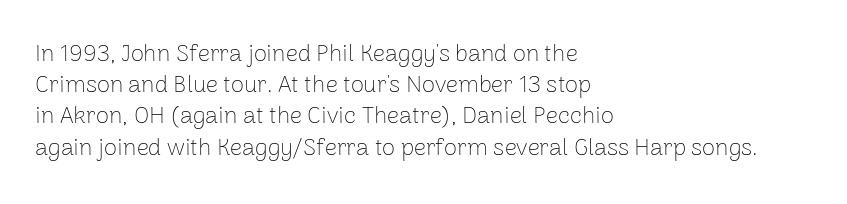
The image shows 24 px text type, upright; set left-aligned, normal line spacing (1.3x), normal letter spacing, not underlined.
